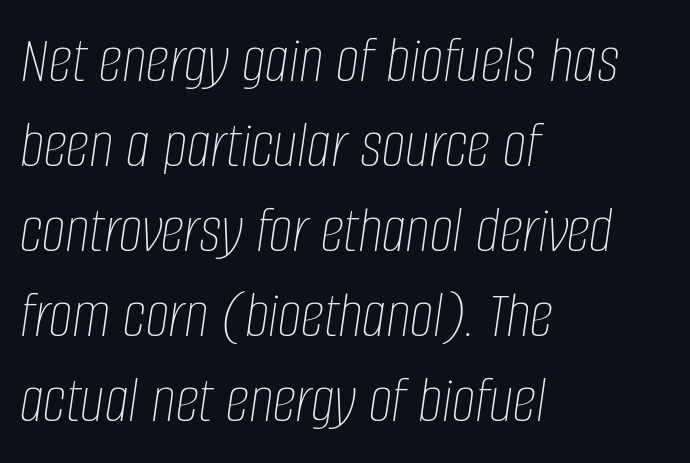
Q: Is the text bold? A: No.
Q: Is the text italic (slanted)? A: Yes, it leans right by about 8 degrees.
Q: Is the text underlined? A: No.
Q: How is the paragraph aligned? A: Left-aligned.
Q: Is the spacing between letters normal or unusually wide? A: Normal.
Q: Is the spacing between lines tight, normal or loose? A: Normal.
Q: Width (condensed, normal, or wide)? A: Condensed.
Q: Stroke contrast? A: Low.
Q: x-height? A: Large.
Q: Monospaced? A: No.
